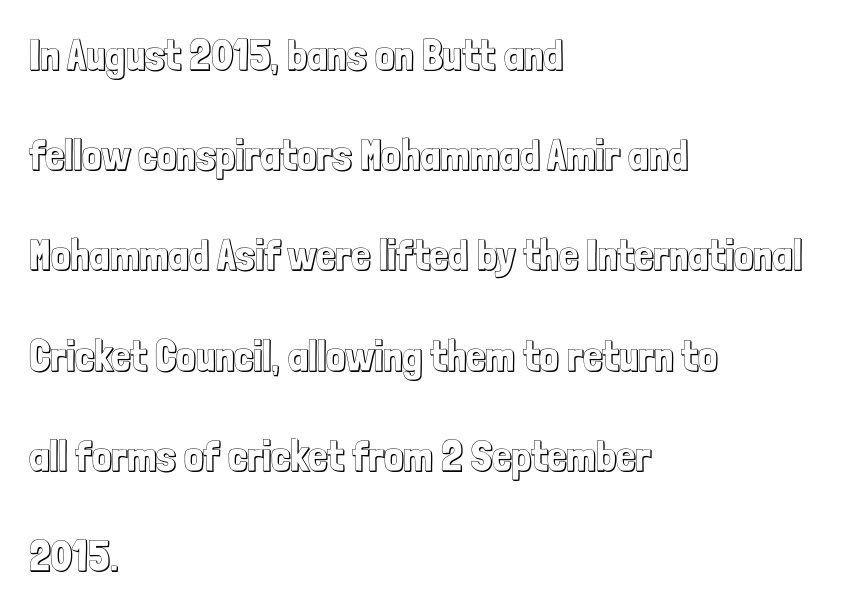
Q: Is the text italic (slanted)? A: No, it is upright.
Q: Is the text underlined? A: No.
Q: How is the paragraph aligned? A: Left-aligned.
Q: Is the spacing between letters normal or unusually wide? A: Normal.
Q: Is the spacing between lines tight, normal or loose? A: Loose.
Q: Width (condensed, normal, or wide)? A: Condensed.
Q: x-height? A: Medium.
Q: Monospaced? A: No.
